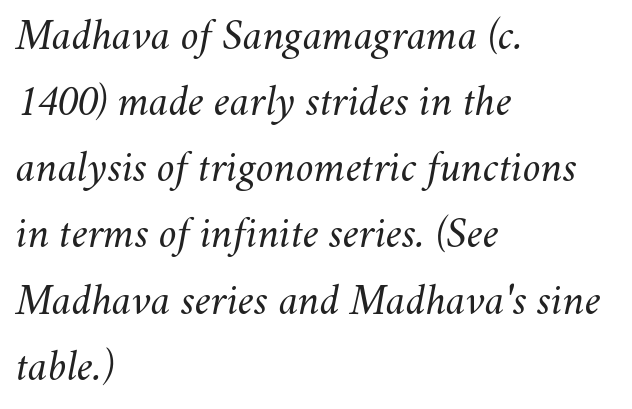
Nothing unusual about the tracking: characters are spaced as the font intends. Notice how the stems are inclined rather than vertical — that's the hallmark of italics. Note the varied advance widths — an 'i' is clearly narrower than an 'm'. Unbolded letterforms with no extra heft.
